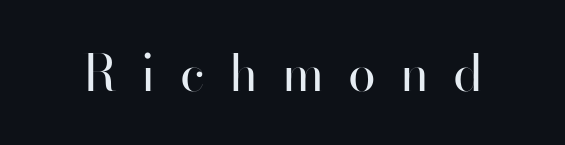
Q: Is the text bold? A: No.
Q: Is the text italic (slanted)? A: No, it is upright.
Q: Is the typeface a serif or a sans-serif typeface? A: Sans-serif.
Q: Is the text underlined? A: No.
Q: Is the spacing between letters normal or unusually wide? A: Unusually wide.
Q: Width (condensed, normal, or wide)? A: Normal.
Q: Stroke contrast? A: High.
Q: x-height? A: Small.
Q: Monospaced? A: No.
